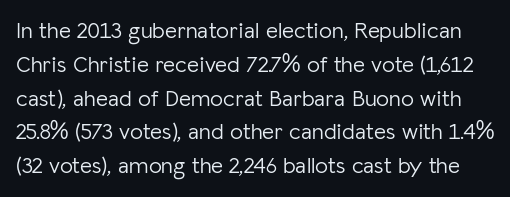
The image shows 23 px text type, upright; set normal line spacing (1.47x), normal letter spacing, not underlined.
